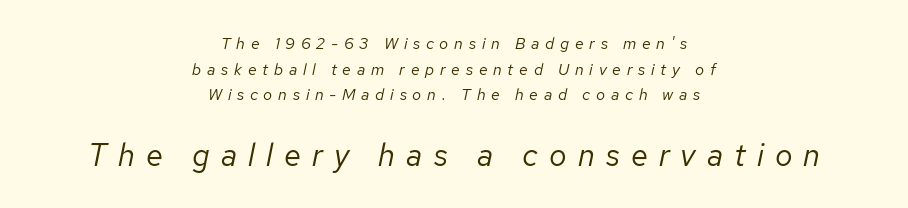
{"italic": "yes", "lean": "right", "slant_degrees": 12, "bold": "no", "weight": "regular", "width": "normal", "stroke_contrast": "low", "x_height": "medium", "monospaced": "no", "underline": "no", "align": "center", "line_spacing": "normal", "line_spacing_ratio": 1.6, "letter_spacing": "wide", "letter_spacing_em": 0.36, "larger_block": "second", "size_ratio": 1.94, "glyph_px": 31}
